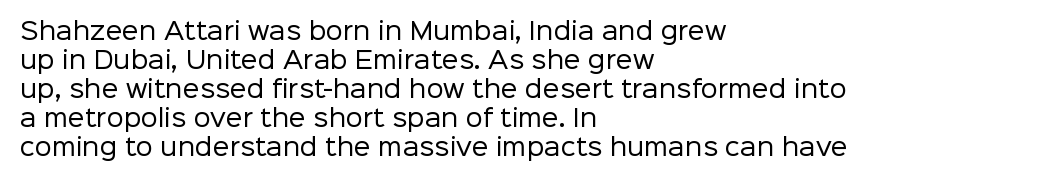
Q: Is the text bold? A: No.
Q: Is the text italic (slanted)? A: No, it is upright.
Q: Is the text underlined? A: No.
Q: How is the paragraph aligned? A: Left-aligned.
Q: Is the spacing between letters normal or unusually wide? A: Normal.
